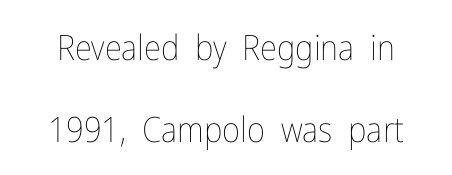
The image shows 35 px thin, condensed type, upright; set loose line spacing (2.34x), normal letter spacing, not underlined; low stroke contrast and a medium x-height.
